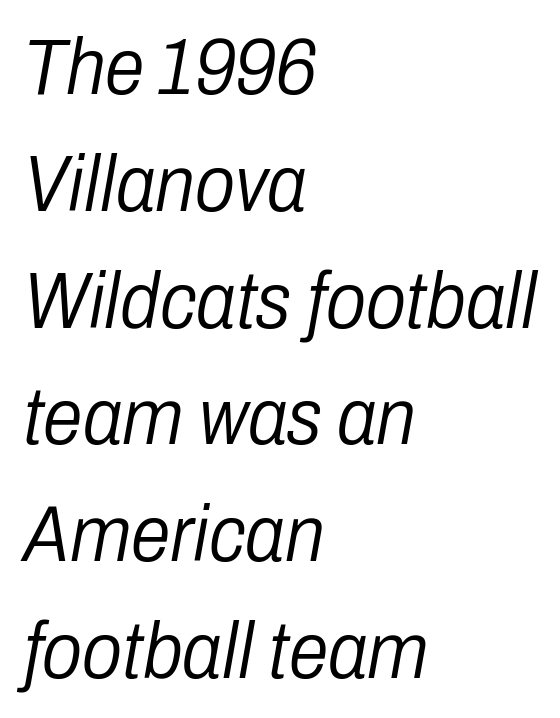
{"italic": "yes", "lean": "right", "slant_degrees": 10, "bold": "no", "weight": "light", "width": "condensed", "stroke_contrast": "low", "x_height": "medium", "monospaced": "no", "underline": "no", "align": "left", "line_spacing": "normal", "line_spacing_ratio": 1.46, "letter_spacing": "normal", "letter_spacing_em": 0.0, "glyph_px": 80}
